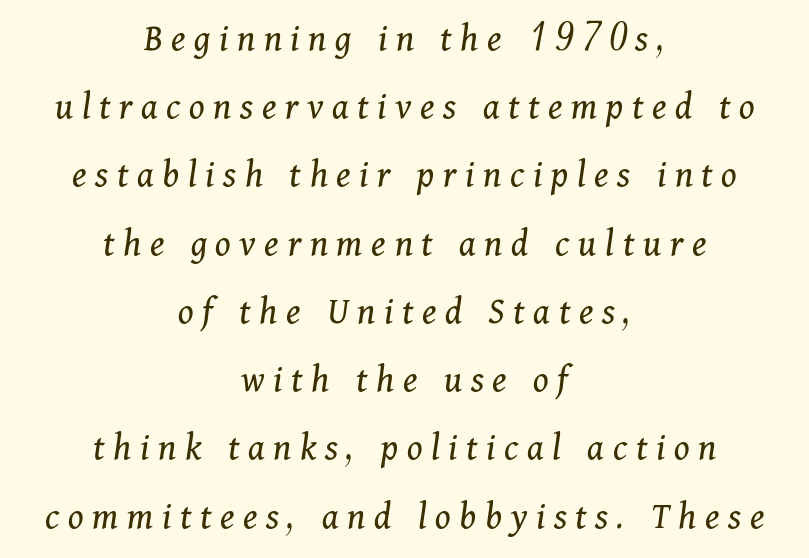
The image shows 39 px regular-weight serif type, italic (leaning right); set centered, line spacing 1.75x, unusually wide letter spacing (+0.22 em), not underlined; medium stroke contrast and a medium x-height.
